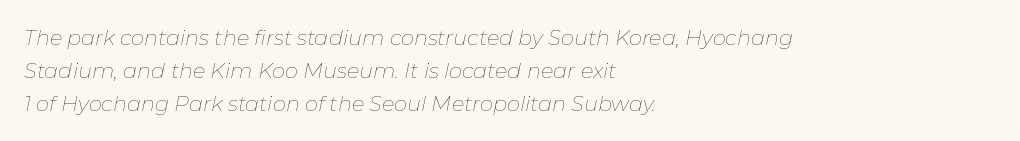
The image shows 21 px text type, italic (leaning right); set left-aligned, normal line spacing (1.57x), normal letter spacing, not underlined.
